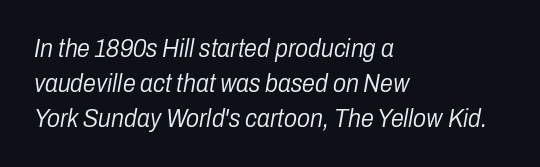
Q: Is the text bold? A: No.
Q: Is the text italic (slanted)? A: Yes, it leans right by about 10 degrees.
Q: Is the text underlined? A: No.
Q: How is the paragraph aligned? A: Left-aligned.
Q: Is the spacing between letters normal or unusually wide? A: Normal.
Q: Is the spacing between lines tight, normal or loose? A: Normal.
